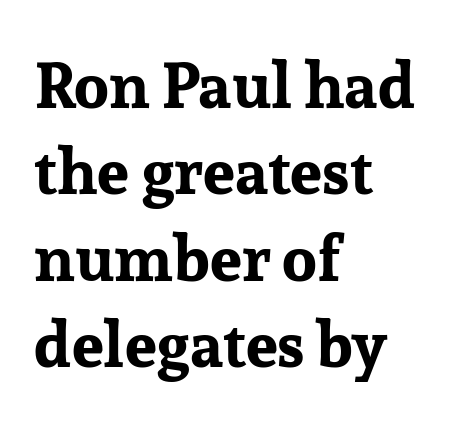
The passage shown is typed in a proportional face where columns would drift. Type without underlining. When letters stand straight like this, we call the style roman or upright. Is there much room between lines? A standard amount, neither cramped nor airy. Type style note: has serifs. These lines carry a lot of weight — the face is fully bold.
